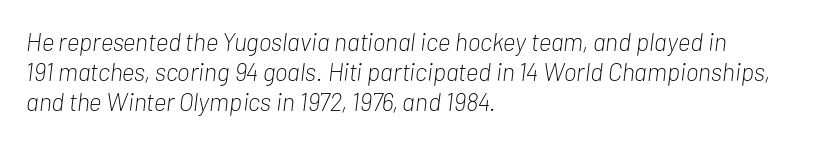
Observe the ordinary spacing: letters are neighbours, not strangers. These glyphs show unthickened strokes, regular width or finer. A clean baseline with only descenders dipping below it. Style check: oblique. Reading down the block, your eye returns to a fixed left position each line.
